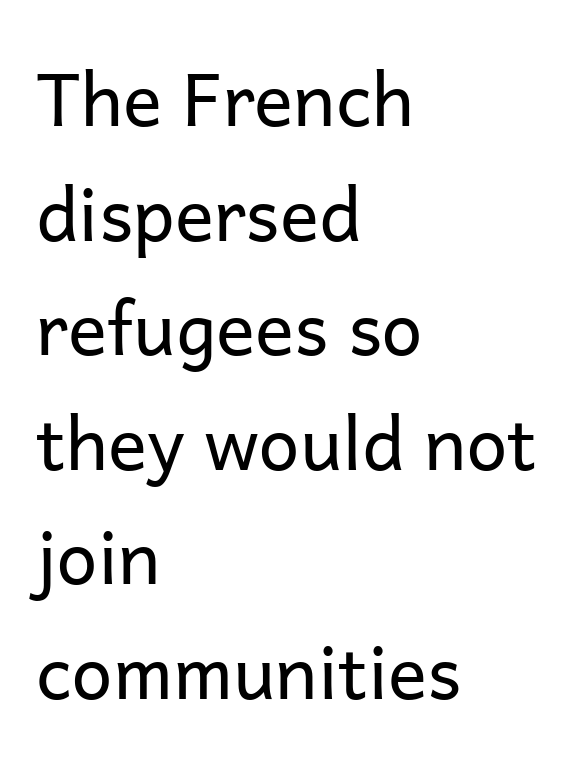
{"serif": "no", "italic": "no", "bold": "no", "weight": "regular", "width": "normal", "stroke_contrast": "low", "x_height": "medium", "monospaced": "no", "underline": "no", "align": "left", "line_spacing": "normal", "line_spacing_ratio": 1.57, "letter_spacing": "normal", "letter_spacing_em": 0.0, "glyph_px": 73}
